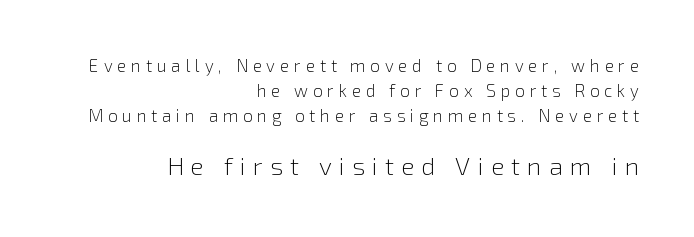
The image shows 25 px text type, upright; set right-aligned, normal line spacing (1.48x), unusually wide letter spacing (+0.29 em), not underlined; the second (bottom) block is 1.47x larger.
